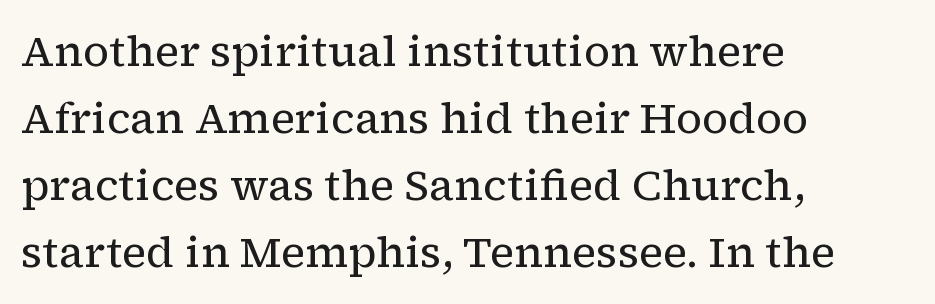
The image shows 43 px regular-weight serif type, upright; set left-aligned, normal line spacing (1.56x), normal letter spacing, not underlined; low stroke contrast and a medium x-height.
